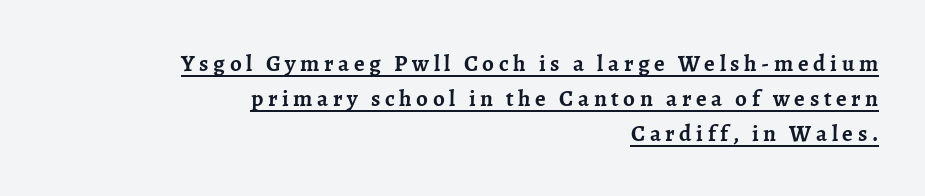
The image shows 23 px bold type, upright; set right-aligned, normal line spacing (1.52x), unusually wide letter spacing (+0.2 em), underlined.
